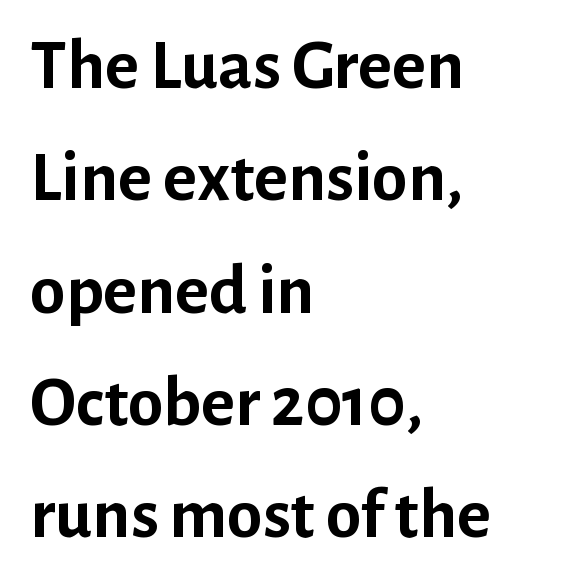
The image shows 72 px semibold sans-serif type, upright; set left-aligned, normal line spacing (1.56x), normal letter spacing, not underlined; low stroke contrast and a medium x-height.
